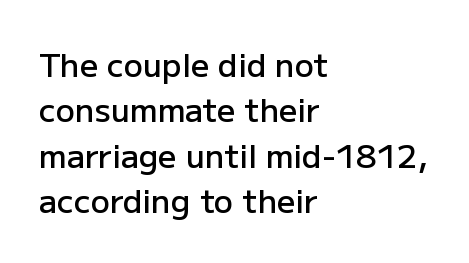
The image shows 32 px semibold sans-serif type, upright; set left-aligned, normal line spacing (1.42x), normal letter spacing, not underlined; low stroke contrast and a medium x-height.
